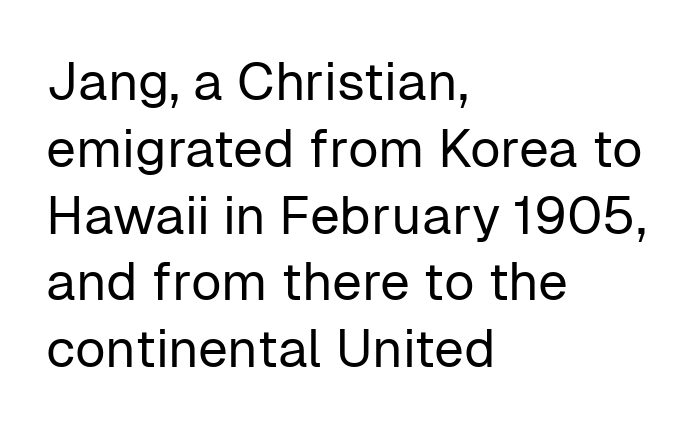
The image shows 53 px regular-weight sans-serif type, upright; set left-aligned, normal line spacing (1.26x), normal letter spacing, not underlined; low stroke contrast and a medium x-height.
